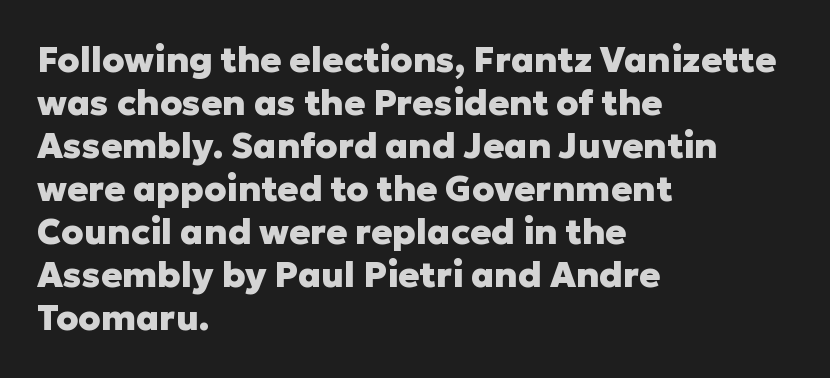
The image shows 35 px heavy sans-serif type, upright; set left-aligned, line spacing 1.23x, normal letter spacing, not underlined; low stroke contrast and a medium x-height.
